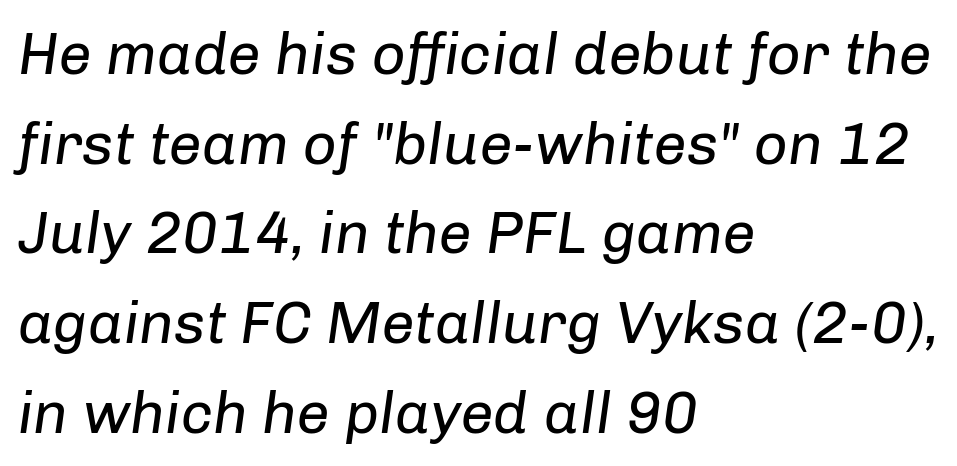
{"italic": "yes", "lean": "right", "slant_degrees": 8, "bold": "no", "weight": "regular", "width": "normal", "stroke_contrast": "low", "x_height": "medium", "monospaced": "no", "underline": "no", "align": "left", "line_spacing": "normal", "line_spacing_ratio": 1.52, "letter_spacing": "normal", "letter_spacing_em": 0.0, "glyph_px": 59}
